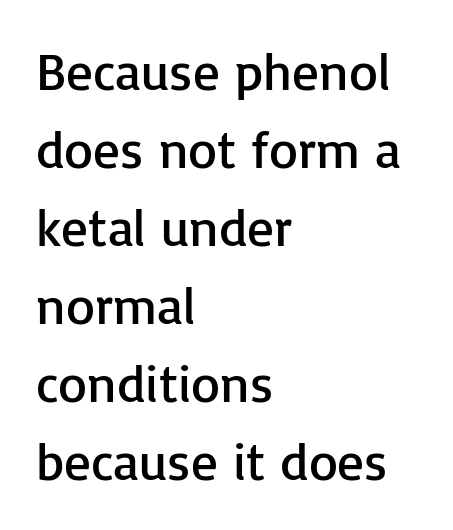
The image shows 53 px regular-weight sans-serif type, upright; set left-aligned, normal line spacing (1.47x), normal letter spacing, not underlined; low stroke contrast and a medium x-height.
